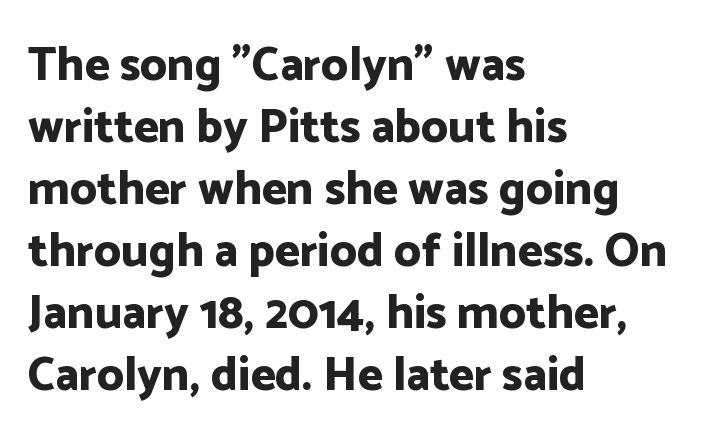
Reading down the block, your eye returns to a fixed left position each line. This is heavy type, rendered in bold. Descender tails drop into unmarked territory. Successive baselines arrive at the customary interval.
